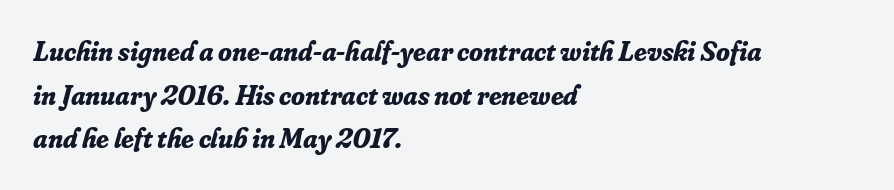
{"serif": "yes", "italic": "yes", "lean": "right", "slant_degrees": 16, "bold": "yes", "weight": "bold", "width": "normal", "stroke_contrast": "low", "x_height": "small", "monospaced": "no", "underline": "no", "align": "left", "line_spacing": "normal", "line_spacing_ratio": 1.56, "letter_spacing": "normal", "letter_spacing_em": 0.0, "glyph_px": 28}
